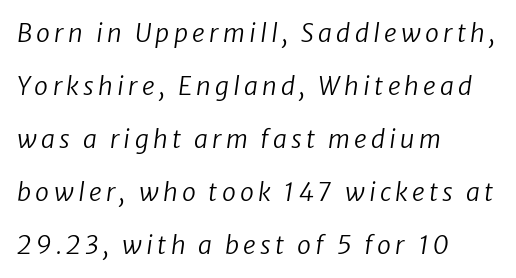
The image shows 25 px text type, italic (leaning right); set left-aligned, loose line spacing (2.12x), not underlined.
